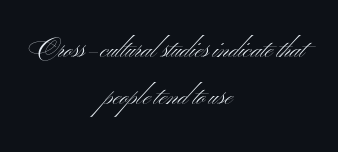
{"bold": "no", "underline": "no", "align": "center", "line_spacing_ratio": 1.8, "letter_spacing": "normal", "letter_spacing_em": 0.0, "glyph_px": 26}
